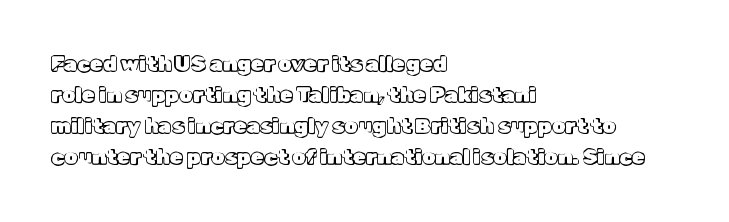
Q: Is the text italic (slanted)? A: No, it is upright.
Q: Is the text underlined? A: No.
Q: How is the paragraph aligned? A: Left-aligned.
Q: Is the spacing between letters normal or unusually wide? A: Normal.
Q: Is the spacing between lines tight, normal or loose? A: Normal.
